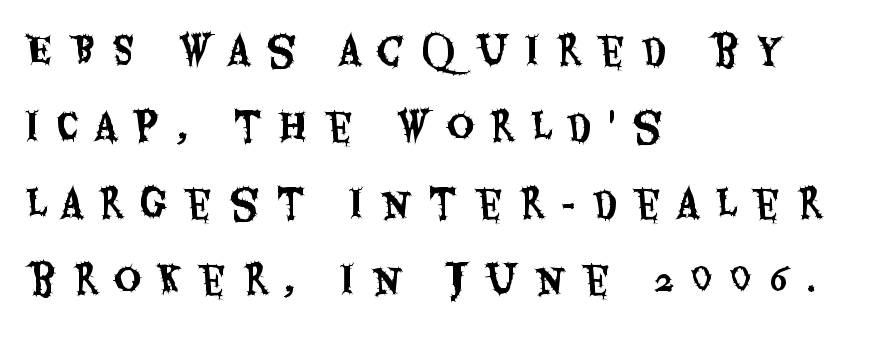
The face used here is proportionally spaced, like ordinary book or web type. The rendering inserts visible extra space after every character. Alignment: flush left. A great deal of white space separates one row of letters from the next. Posture: vertical. This rendering features lettering with no underline.
